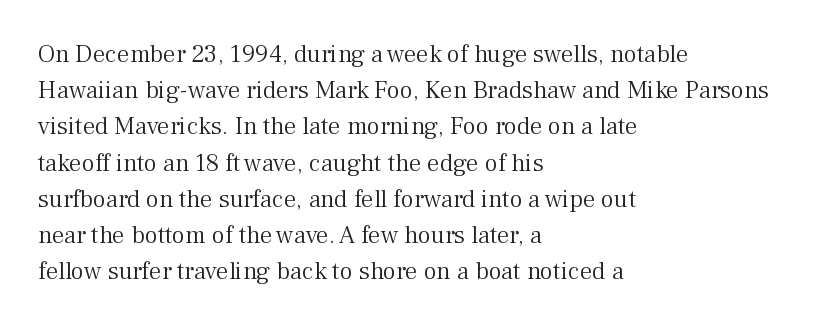
{"italic": "no", "bold": "no", "underline": "no", "align": "left", "line_spacing": "normal", "line_spacing_ratio": 1.45, "letter_spacing": "normal", "letter_spacing_em": 0.0, "glyph_px": 25}
